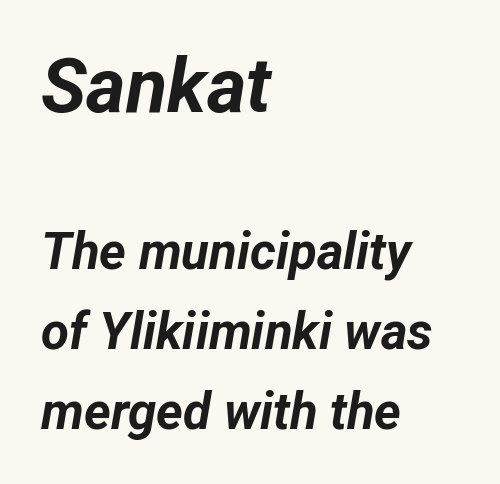
The axis of the letterforms is tilted away from vertical. The paragraph shown leans on its left margin. Nothing unusual about the tracking: characters are spaced as the font intends. Regular leading.
